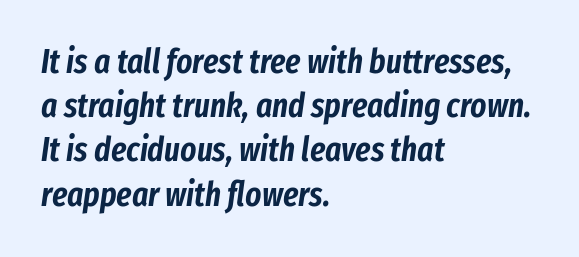
{"italic": "yes", "lean": "right", "slant_degrees": 8, "width": "condensed", "stroke_contrast": "low", "x_height": "medium", "monospaced": "no", "underline": "no", "align": "left", "line_spacing": "normal", "line_spacing_ratio": 1.3, "letter_spacing": "normal", "letter_spacing_em": 0.0, "glyph_px": 34}
